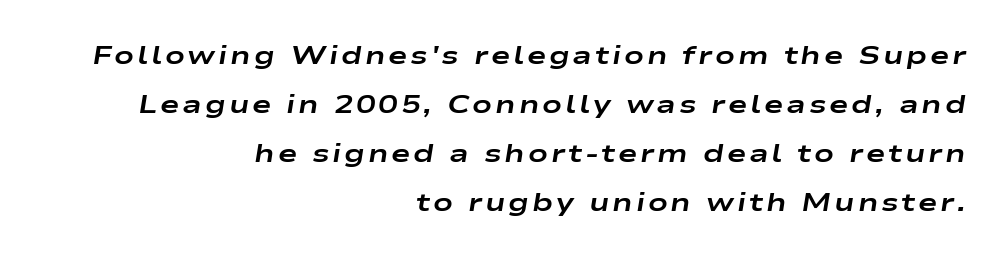
The image shows 26 px bold type, italic (leaning right); set right-aligned, line spacing 1.89x, not underlined.
